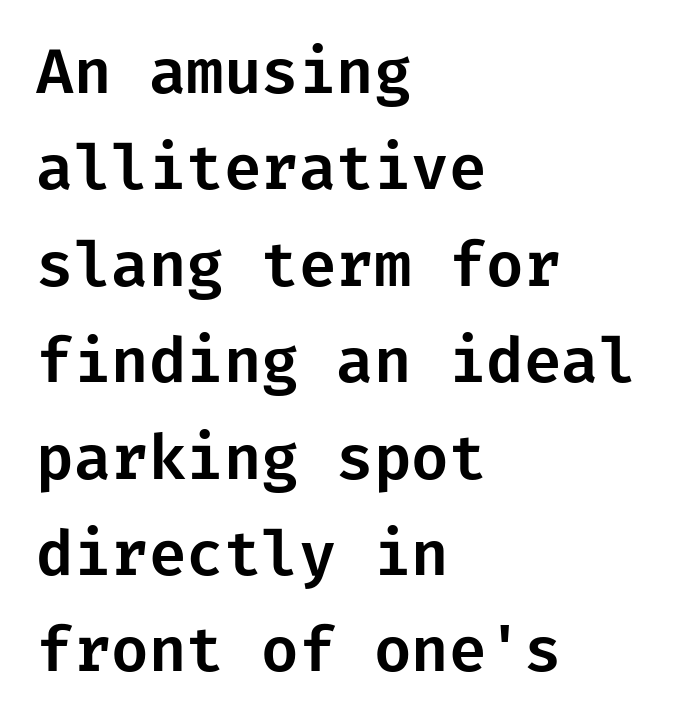
The image shows 61 px sans-serif type, upright; set left-aligned, normal line spacing (1.58x), normal letter spacing, not underlined; low stroke contrast and a medium x-height.
